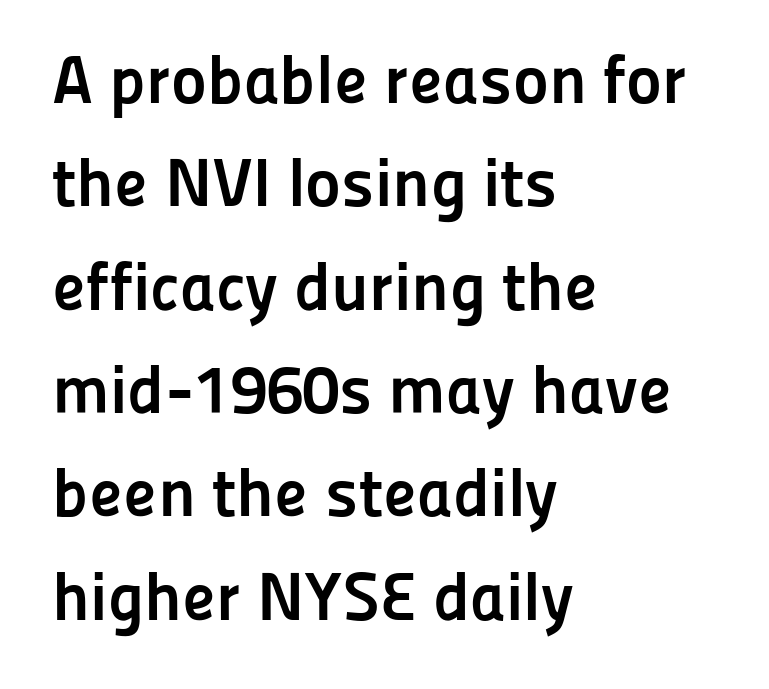
The image shows 68 px semibold sans-serif type, upright; set left-aligned, normal line spacing (1.52x), normal letter spacing, not underlined; low stroke contrast and a medium x-height.
